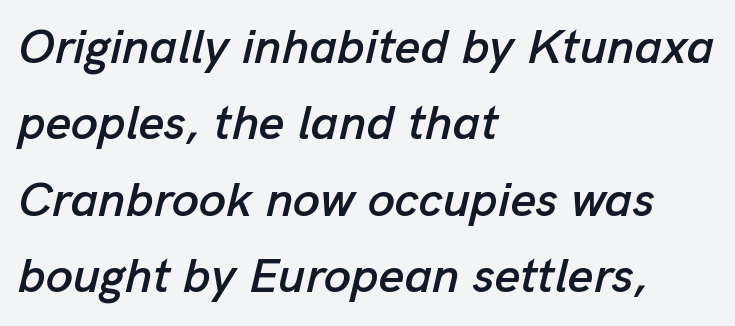
The image shows 49 px text type, italic (leaning right); set left-aligned, normal line spacing (1.56x), normal letter spacing, not underlined; low stroke contrast and a medium x-height.
